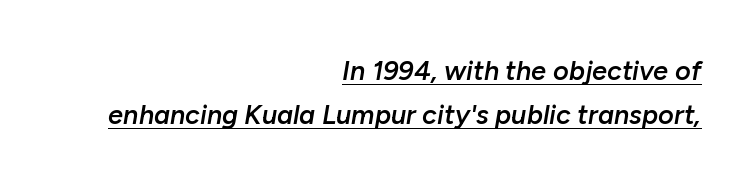
The image shows 27 px text type, italic (leaning right); set right-aligned, normal line spacing (1.62x), normal letter spacing, underlined.
